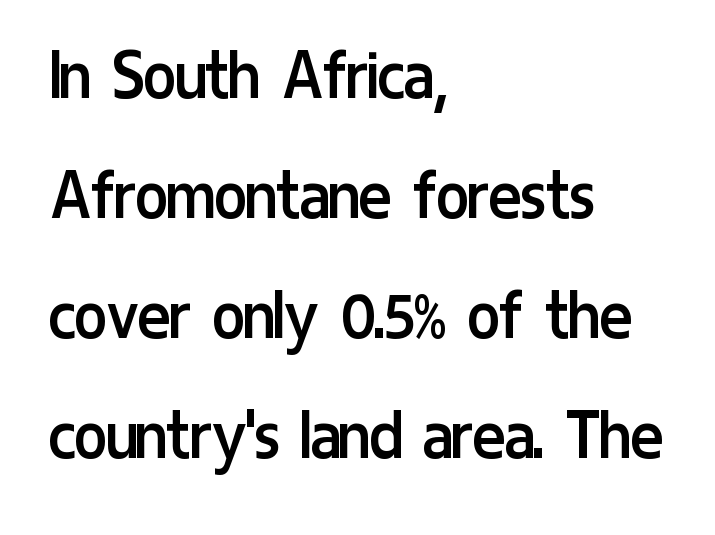
The image shows 77 px regular-weight, condensed sans-serif type, upright; set left-aligned, normal line spacing (1.56x), normal letter spacing, not underlined; low stroke contrast and a medium x-height.
